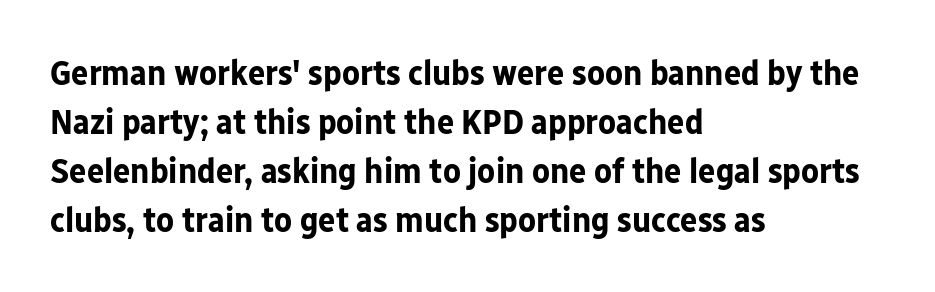
{"serif": "no", "italic": "no", "bold": "yes", "weight": "bold", "width": "normal", "stroke_contrast": "low", "x_height": "medium", "monospaced": "no", "underline": "no", "align": "left", "line_spacing": "normal", "line_spacing_ratio": 1.36, "letter_spacing": "normal", "letter_spacing_em": 0.0, "glyph_px": 36}
